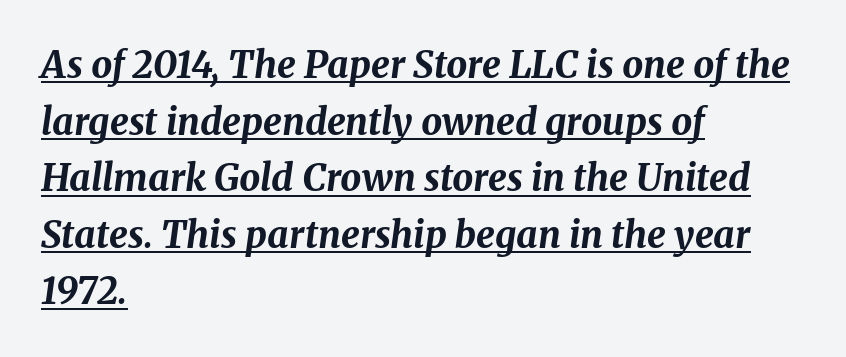
Italic? Definitely — the glyphs are oblique. What's the leading like? Ordinary, nothing unusual. Compared with a centered layout, this one pins lines to the left instead. These characters rest on top of a visible drawn line. Heavy, bold letterforms. These lines are rendered in a variable-pitch font.
